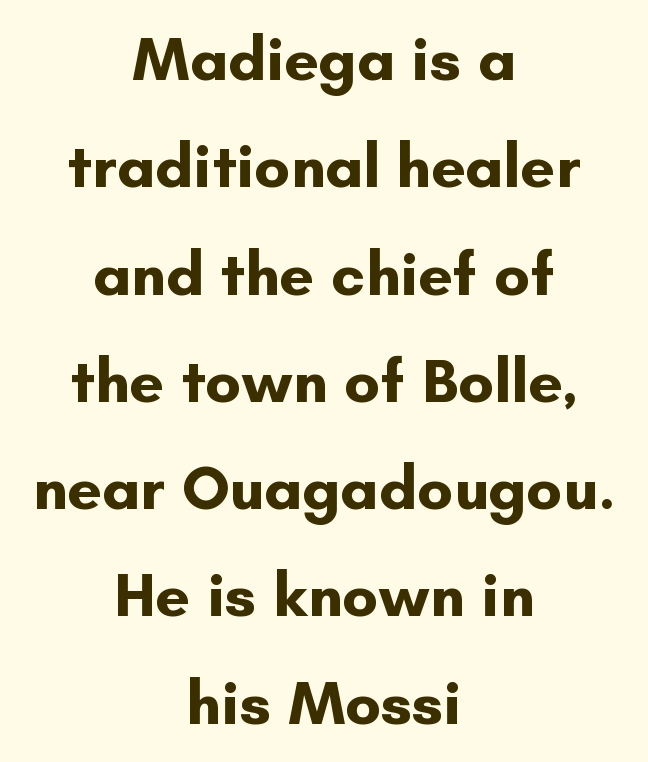
The image shows 62 px bold sans-serif type, upright; set centered, line spacing 1.73x, normal letter spacing, not underlined; low stroke contrast and a small x-height.
